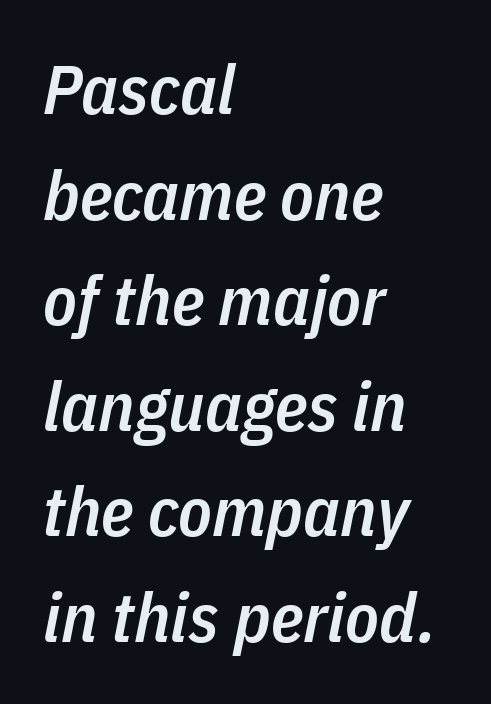
{"italic": "yes", "lean": "right", "slant_degrees": 11, "bold": "semi", "weight": "semibold", "width": "condensed", "stroke_contrast": "low", "x_height": "medium", "monospaced": "no", "underline": "no", "align": "left", "line_spacing": "normal", "line_spacing_ratio": 1.53, "letter_spacing": "normal", "letter_spacing_em": 0.0, "glyph_px": 69}
